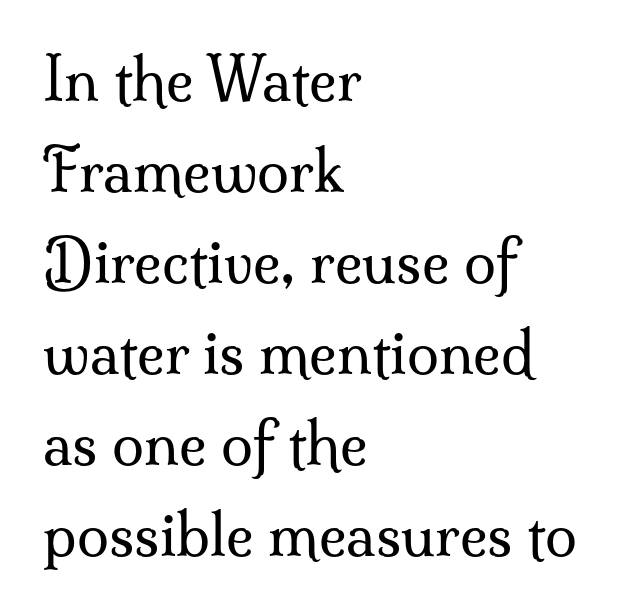
Upright lettering throughout. The leading is moderate, giving the passage an even texture. Think of a printed novel: that variable character pitch is what you see here. Unbolded letterforms with no extra heft. Short and long lines alike share a common starting point at left.
